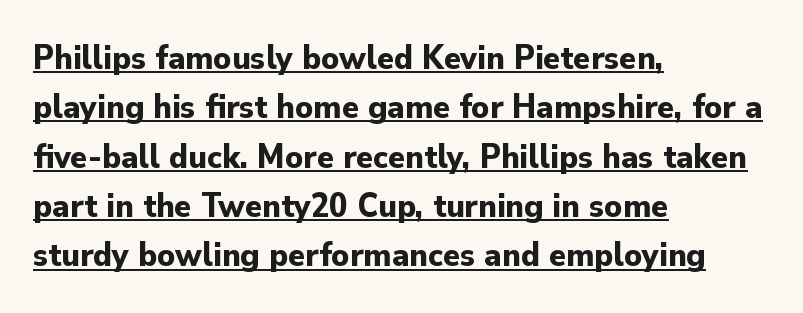
Q: Is the text bold? A: Yes.
Q: Is the text italic (slanted)? A: No, it is upright.
Q: Is the typeface a serif or a sans-serif typeface? A: Sans-serif.
Q: Is the text underlined? A: Yes.
Q: How is the paragraph aligned? A: Left-aligned.
Q: Is the spacing between letters normal or unusually wide? A: Normal.
Q: Is the spacing between lines tight, normal or loose? A: Normal.
Q: Width (condensed, normal, or wide)? A: Normal.
Q: Stroke contrast? A: Low.
Q: x-height? A: Small.
Q: Monospaced? A: No.
